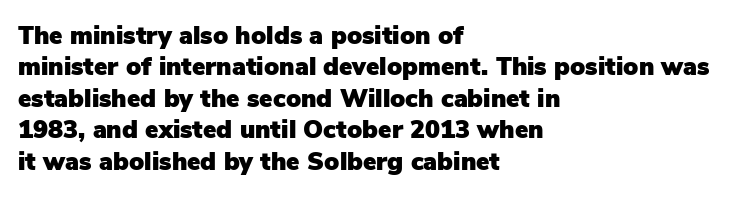
The space directly below the letters is spotless. Whoever set this chose a conventional vertical rhythm. The typesetter chose a ragged-right arrangement here. Posture: straight, roman, zero tilt. Standard letterfit; no display-style spreading of the glyphs.
